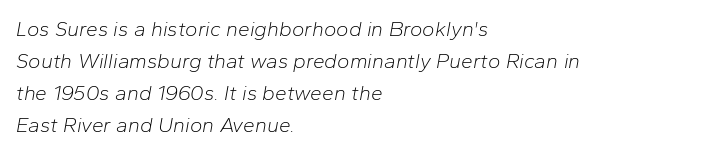
Q: Is the text bold? A: No.
Q: Is the text italic (slanted)? A: Yes, it leans right by about 10 degrees.
Q: Is the text underlined? A: No.
Q: How is the paragraph aligned? A: Left-aligned.
Q: Is the spacing between letters normal or unusually wide? A: Normal.
Q: Is the spacing between lines tight, normal or loose? A: Normal.
